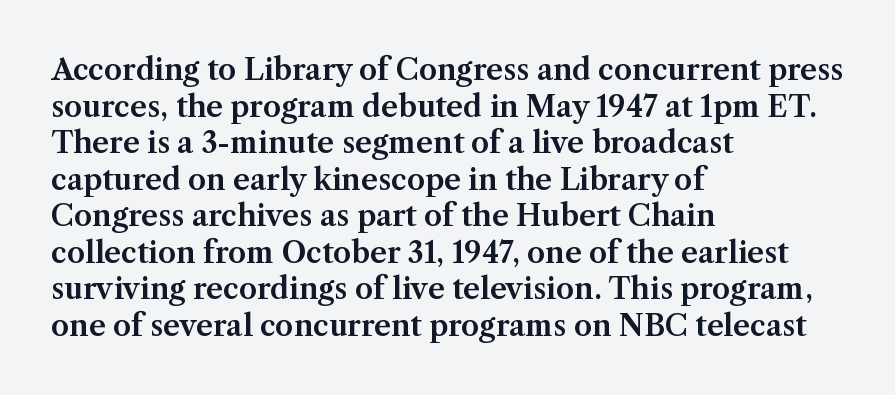
Bare-footed words on every line. No extra tracking has been applied to these lines. The lettering holds an erect, upright posture throughout. If you drew a ruler down the left edge, every line would touch it.
